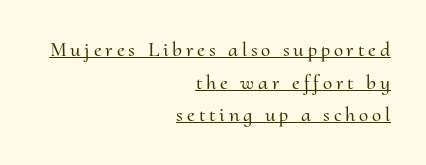
{"italic": "no", "underline": "yes", "align": "right", "line_spacing": "normal", "line_spacing_ratio": 1.55, "glyph_px": 21}
